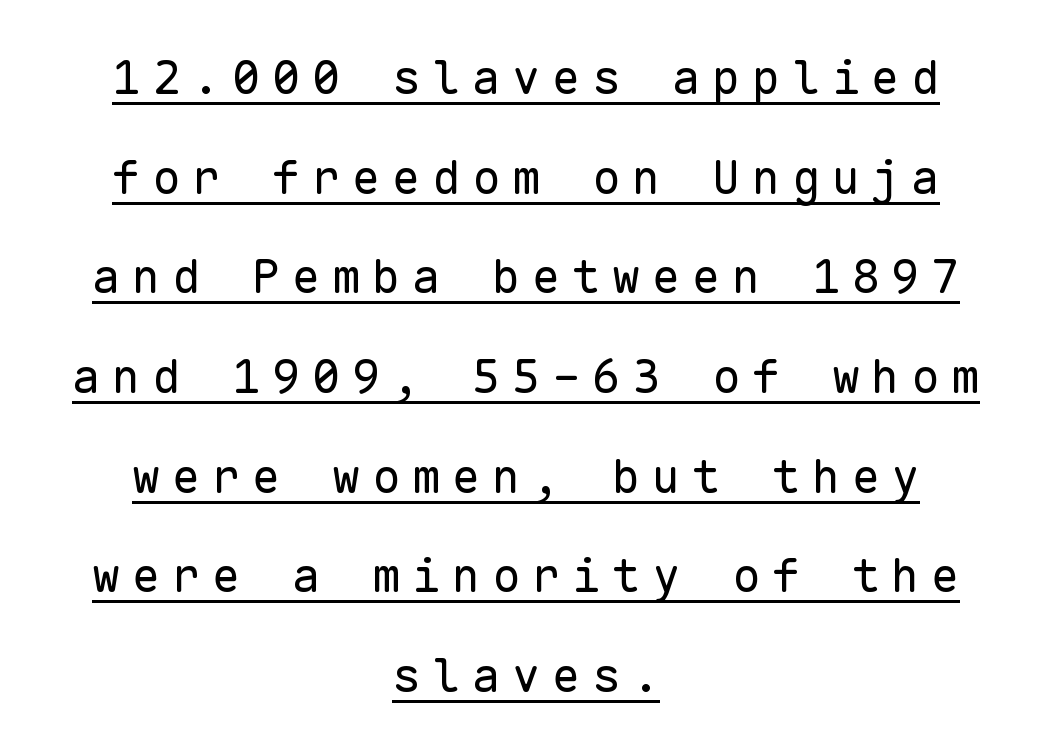
{"serif": "no", "italic": "no", "bold": "no", "weight": "regular", "width": "normal", "stroke_contrast": "low", "x_height": "medium", "monospaced": "yes", "underline": "yes", "align": "center", "line_spacing": "loose", "line_spacing_ratio": 2.12, "letter_spacing": "wide", "letter_spacing_em": 0.25, "glyph_px": 47}
